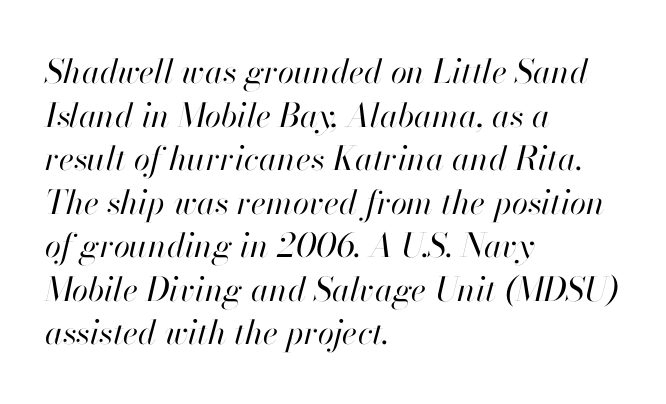
Q: Is the text bold? A: No.
Q: Is the text italic (slanted)? A: Yes, it leans right by about 13 degrees.
Q: Is the text underlined? A: No.
Q: How is the paragraph aligned? A: Left-aligned.
Q: Is the spacing between letters normal or unusually wide? A: Normal.
Q: Is the spacing between lines tight, normal or loose? A: Normal.
Q: Width (condensed, normal, or wide)? A: Normal.
Q: Stroke contrast? A: High.
Q: x-height? A: Small.
Q: Monospaced? A: No.
